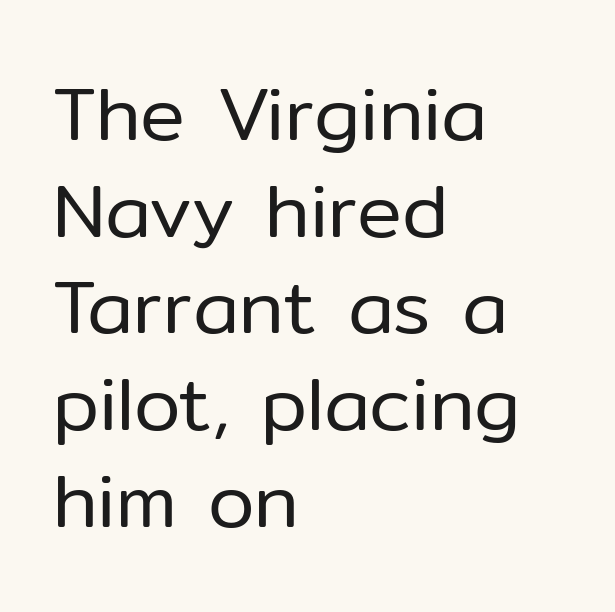
Q: Is the text bold? A: No.
Q: Is the text italic (slanted)? A: No, it is upright.
Q: Is the typeface a serif or a sans-serif typeface? A: Sans-serif.
Q: Is the text underlined? A: No.
Q: How is the paragraph aligned? A: Left-aligned.
Q: Is the spacing between letters normal or unusually wide? A: Normal.
Q: Is the spacing between lines tight, normal or loose? A: Normal.
Q: Width (condensed, normal, or wide)? A: Normal.
Q: Stroke contrast? A: Low.
Q: x-height? A: Medium.
Q: Monospaced? A: No.
